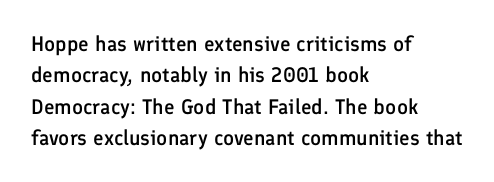
The image shows 21 px text type, upright; set left-aligned, normal line spacing (1.49x), normal letter spacing, not underlined.
